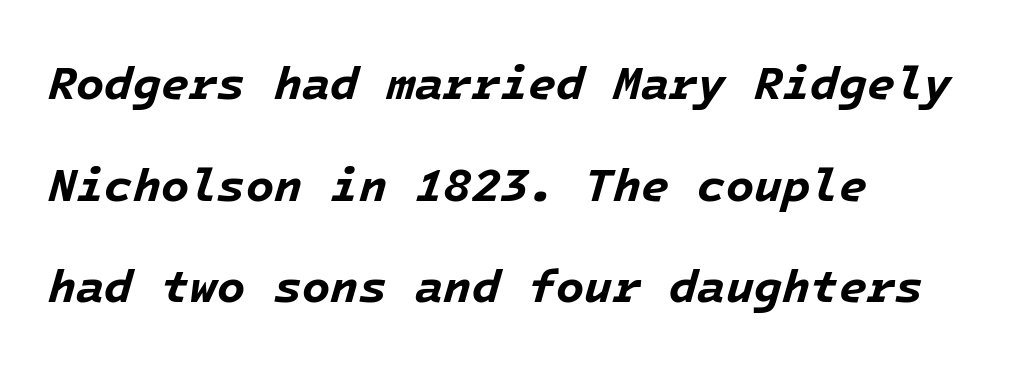
{"italic": "yes", "lean": "right", "slant_degrees": 16, "bold": "yes", "weight": "bold", "width": "normal", "stroke_contrast": "low", "x_height": "medium", "underline": "no", "align": "left", "line_spacing": "loose", "line_spacing_ratio": 2.21, "letter_spacing": "normal", "letter_spacing_em": 0.0, "glyph_px": 46}
